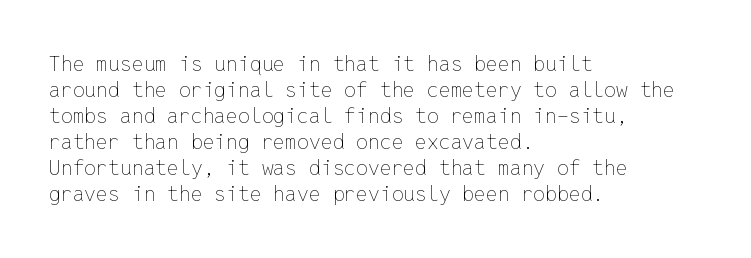
The typography opts for an upright posture over an oblique one. Unmarked baselines from the first word to the last. Students, note that the glyphs here touch the page at normal intervals. Which margin do the lines hug? The left one — the right edge is uneven. The typesetting does not lean heavy: it is not bold.
